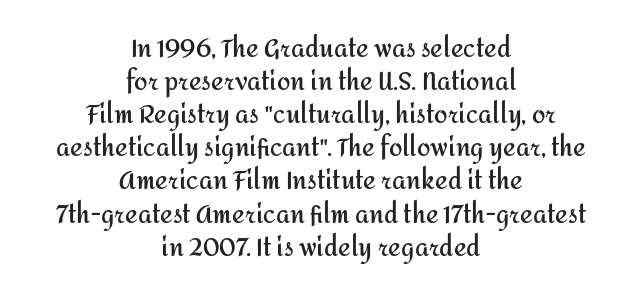
Q: Is the text bold? A: Yes.
Q: Is the text italic (slanted)? A: No, it is upright.
Q: Is the text underlined? A: No.
Q: How is the paragraph aligned? A: Centered.
Q: Is the spacing between letters normal or unusually wide? A: Normal.
Q: Is the spacing between lines tight, normal or loose? A: Normal.
